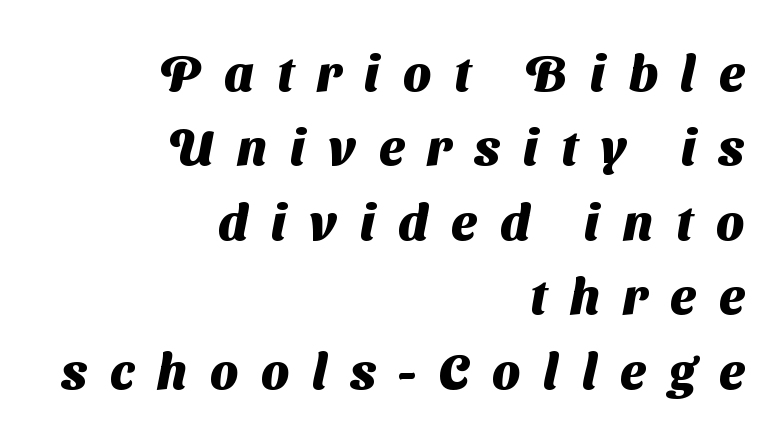
The image shows 50 px heavy sans-serif type; set right-aligned, normal line spacing (1.49x), unusually wide letter spacing (+0.46 em), not underlined; medium stroke contrast and a medium x-height.
